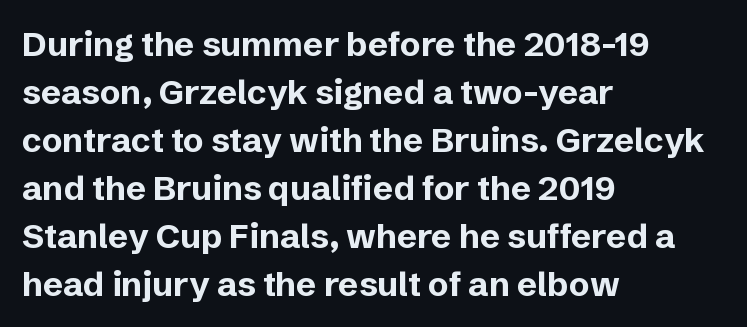
{"serif": "no", "italic": "no", "bold": "yes", "weight": "bold", "width": "normal", "stroke_contrast": "low", "x_height": "medium", "monospaced": "no", "underline": "no", "align": "left", "line_spacing": "normal", "line_spacing_ratio": 1.41, "letter_spacing": "normal", "letter_spacing_em": 0.0, "glyph_px": 34}
